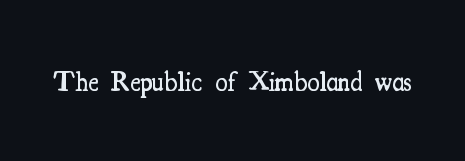
The image shows 27 px text type, upright; set normal letter spacing, not underlined.
